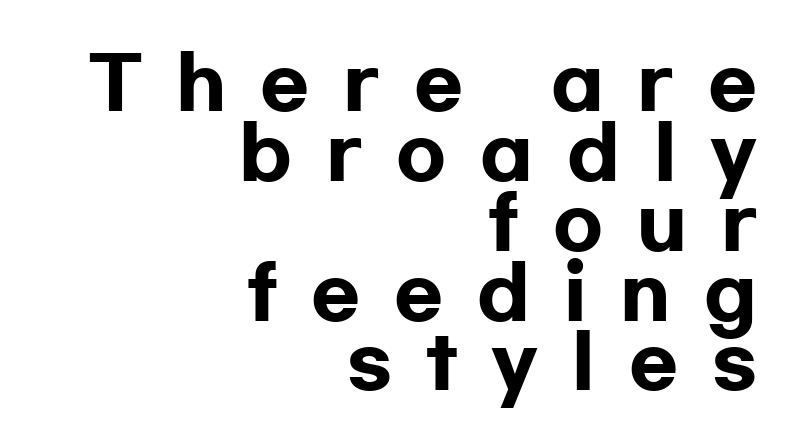
The image shows 72 px heavy, wide sans-serif type, upright; set right-aligned, tight line spacing (0.97x), unusually wide letter spacing (+0.47 em), not underlined; low stroke contrast and a medium x-height.
